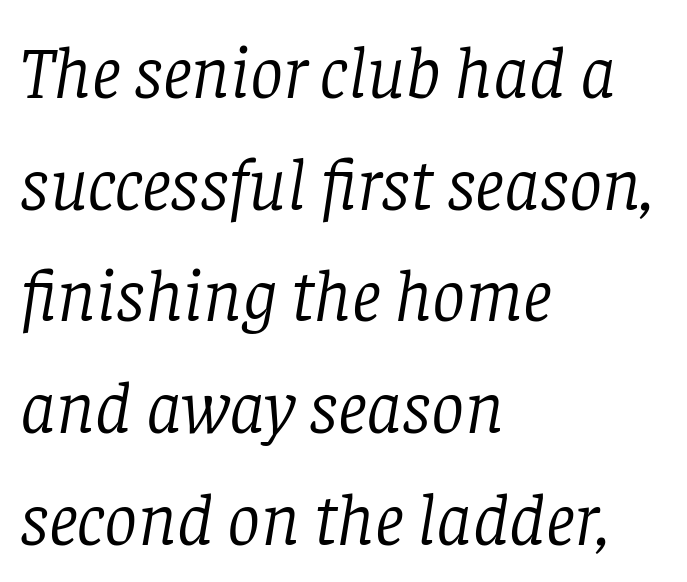
Q: Is the text bold? A: No.
Q: Is the text italic (slanted)? A: Yes, it leans right by about 8 degrees.
Q: Is the typeface a serif or a sans-serif typeface? A: Serif.
Q: Is the text underlined? A: No.
Q: How is the paragraph aligned? A: Left-aligned.
Q: Is the spacing between letters normal or unusually wide? A: Normal.
Q: Is the spacing between lines tight, normal or loose? A: Normal.
Q: Width (condensed, normal, or wide)? A: Normal.
Q: Stroke contrast? A: Low.
Q: x-height? A: Large.
Q: Monospaced? A: No.
